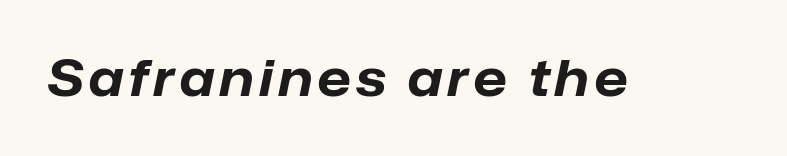
Q: Is the text bold? A: Yes.
Q: Is the text italic (slanted)? A: Yes, it leans right by about 12 degrees.
Q: Is the text underlined? A: No.
Q: Width (condensed, normal, or wide)? A: Normal.
Q: Stroke contrast? A: Low.
Q: x-height? A: Medium.
Q: Monospaced? A: No.
